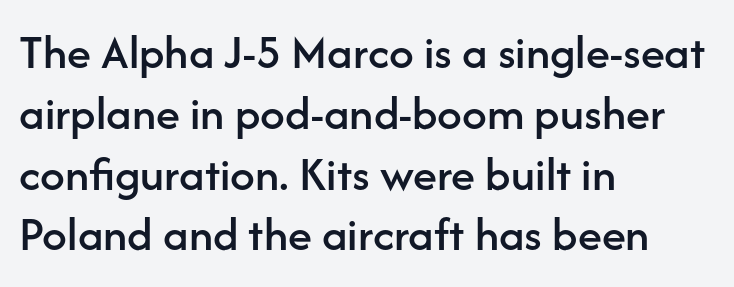
The image shows 49 px sans-serif type, upright; set left-aligned, line spacing 1.24x, normal letter spacing, not underlined; low stroke contrast and a medium x-height.
